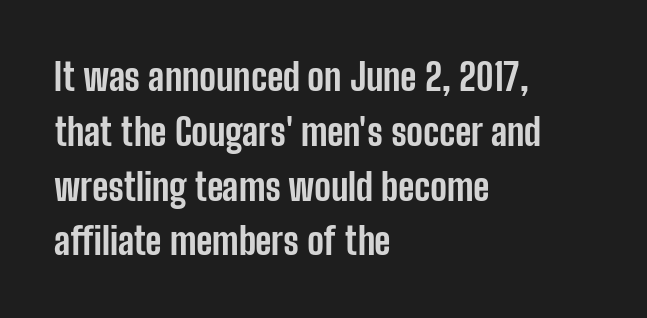
Nobody touched the tracking dial on this one. The type family on display is of the sans-serif kind. The rendering uses a moderate line-height, typical for paragraphs. The letters advance in unequal steps, a hallmark of proportional type. A classic flush-left, rag-right setting is used for this passage. The font is running at its bold setting.
